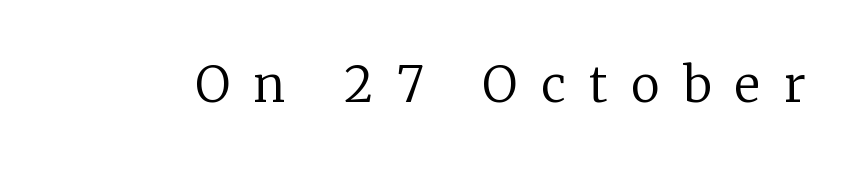
Q: Is the text bold? A: No.
Q: Is the text italic (slanted)? A: No, it is upright.
Q: Is the typeface a serif or a sans-serif typeface? A: Serif.
Q: Is the text underlined? A: No.
Q: Is the spacing between letters normal or unusually wide? A: Unusually wide.
Q: Width (condensed, normal, or wide)? A: Normal.
Q: Stroke contrast? A: Low.
Q: x-height? A: Medium.
Q: Monospaced? A: No.
